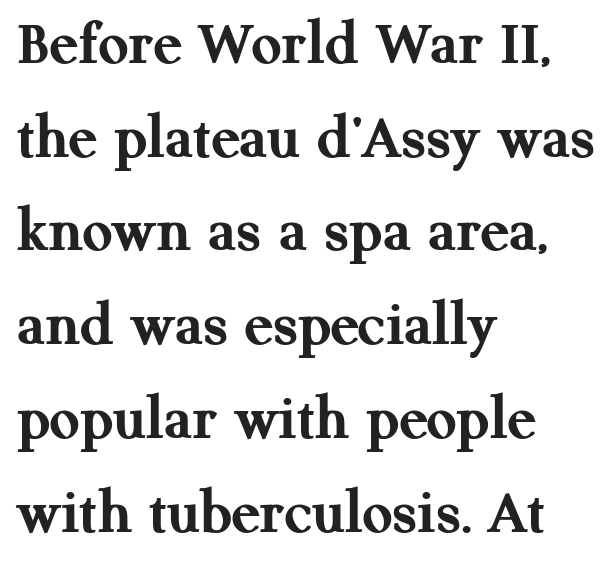
{"serif": "yes", "italic": "no", "bold": "yes", "weight": "semibold", "width": "normal", "stroke_contrast": "medium", "x_height": "medium", "monospaced": "no", "underline": "no", "align": "left", "line_spacing": "normal", "line_spacing_ratio": 1.42, "letter_spacing": "normal", "letter_spacing_em": 0.0, "glyph_px": 66}
